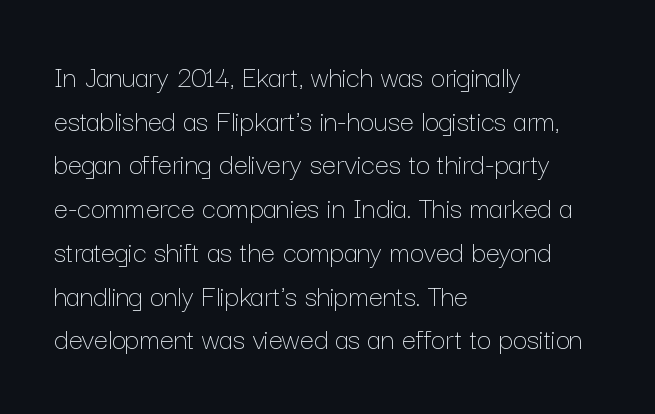
No letter is thick-stroked: the sample isn't bold. The string is rendered with underlining switched off. Do the characters align in a grid? No, the font is proportional. The horizontal fit of the characters is conventional and even. Leftover space on each line is placed entirely after the last word. Reading down the column, the eye jumps a familiar distance to each next line.
